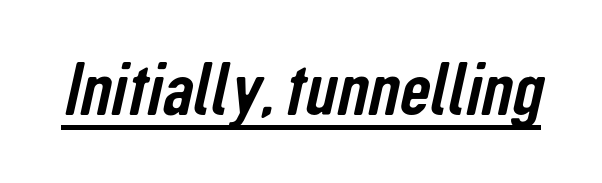
The image shows 76 px condensed sans-serif type; set normal letter spacing, underlined; low stroke contrast and a medium x-height.
